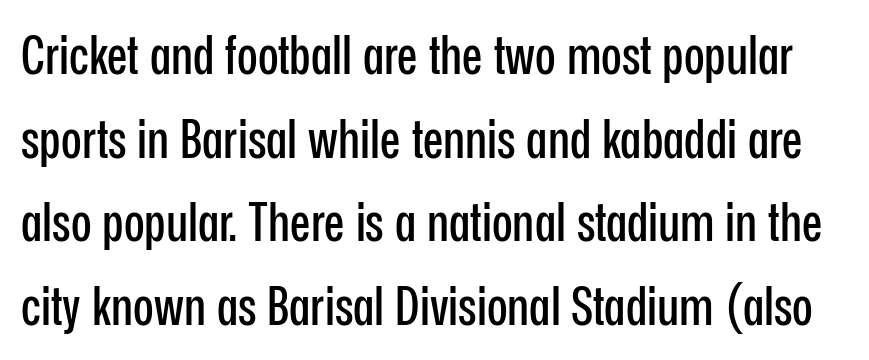
Q: Is the text italic (slanted)? A: No, it is upright.
Q: Is the typeface a serif or a sans-serif typeface? A: Sans-serif.
Q: Is the text underlined? A: No.
Q: Is the spacing between letters normal or unusually wide? A: Normal.
Q: Is the spacing between lines tight, normal or loose? A: Normal.
Q: Width (condensed, normal, or wide)? A: Condensed.
Q: Stroke contrast? A: Low.
Q: x-height? A: Medium.
Q: Monospaced? A: No.
